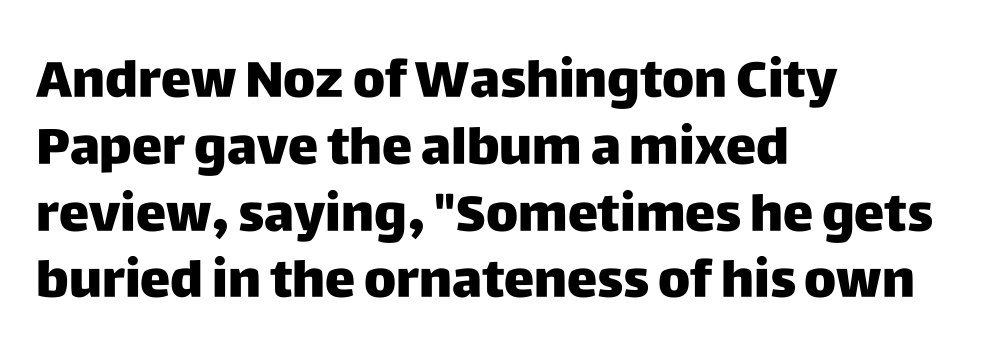
Is the block centered? No — it sits flush against the left margin. The letters advance in unequal steps, a hallmark of proportional type. The space beneath each line is pristine and unruled. Strong, thick strokes mark this as bold type. Unlike italic type, these characters show no tilt at all.
